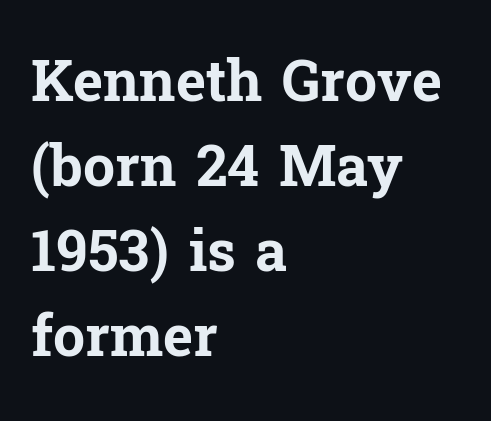
The image shows 57 px bold serif type, upright; set left-aligned, normal line spacing (1.49x), normal letter spacing, not underlined; low stroke contrast and a medium x-height.
